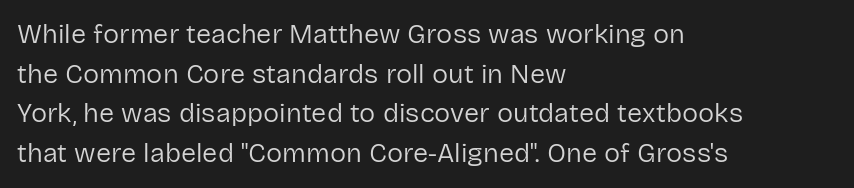
Notice how descenders clear the ascenders below comfortably — that's standard leading. Inter-character spacing is left at the font's built-in metrics. Bare-footed words on every line. The strokes are not fattened; the text isn't bold. A student would call this left alignment; a typographer would say flush left, rag right.
